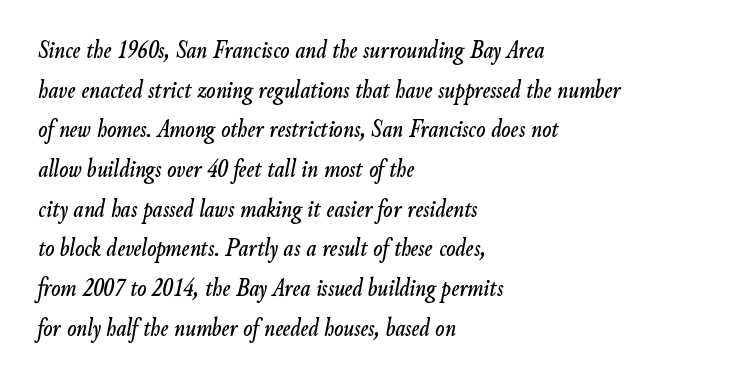
The passage shown leans; its letterforms are oblique. Letters rest on an invisible, unmarked baseline. The designer left line spacing at the default. This sample is left-justified, so line endings fall wherever the words run out.
